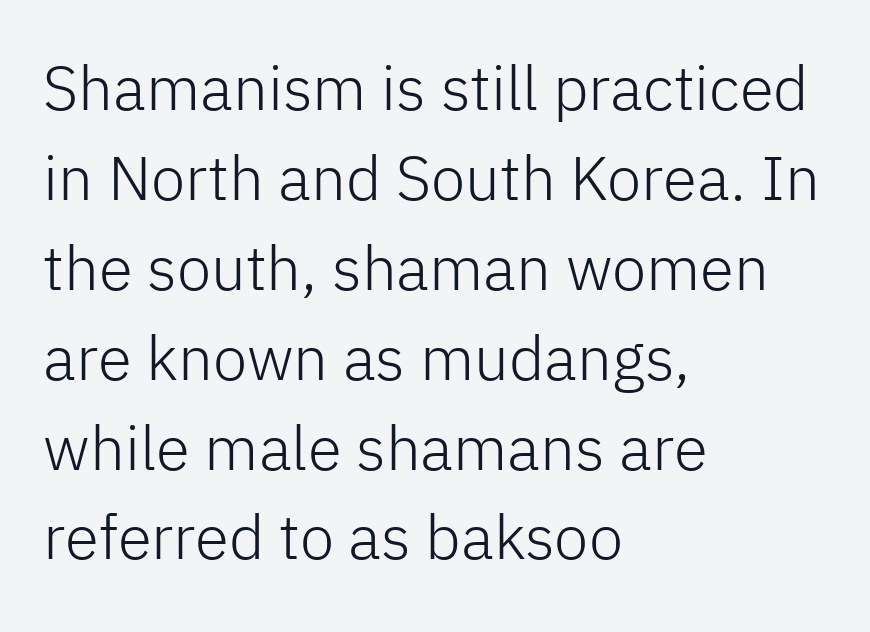
Q: Is the text bold? A: No.
Q: Is the text italic (slanted)? A: No, it is upright.
Q: Is the typeface a serif or a sans-serif typeface? A: Sans-serif.
Q: Is the text underlined? A: No.
Q: How is the paragraph aligned? A: Left-aligned.
Q: Is the spacing between letters normal or unusually wide? A: Normal.
Q: Is the spacing between lines tight, normal or loose? A: Normal.
Q: Width (condensed, normal, or wide)? A: Normal.
Q: Stroke contrast? A: Low.
Q: x-height? A: Medium.
Q: Monospaced? A: No.
